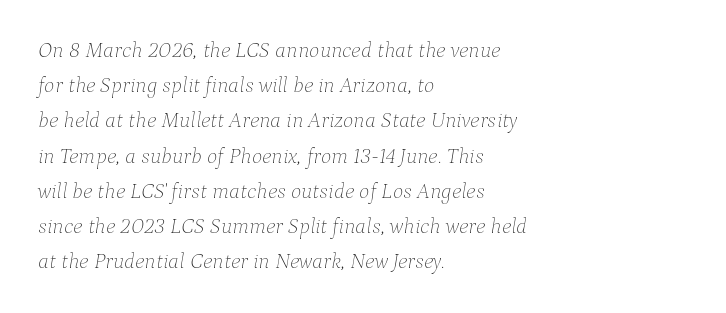
{"italic": "yes", "lean": "right", "slant_degrees": 9, "bold": "no", "underline": "no", "align": "left", "line_spacing": "normal", "line_spacing_ratio": 1.6, "letter_spacing": "normal", "letter_spacing_em": 0.0, "glyph_px": 22}
